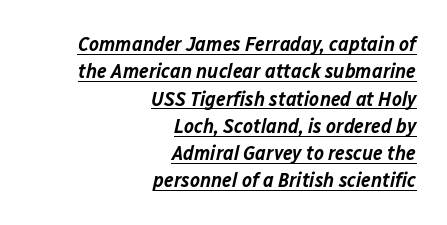
{"italic": "yes", "lean": "right", "slant_degrees": 12, "bold": "semi", "underline": "yes", "align": "right", "line_spacing": "normal", "line_spacing_ratio": 1.3, "letter_spacing": "normal", "letter_spacing_em": 0.0, "glyph_px": 21}
